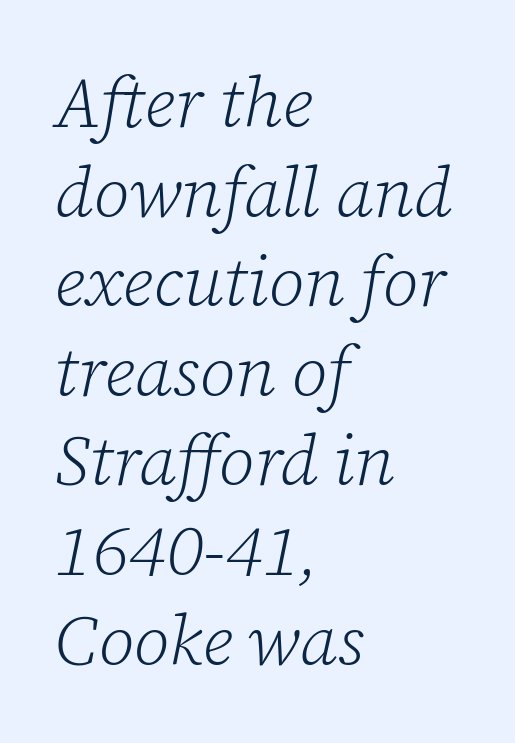
Q: Is the text bold? A: No.
Q: Is the text italic (slanted)? A: Yes, it leans right by about 12 degrees.
Q: Is the typeface a serif or a sans-serif typeface? A: Serif.
Q: Is the text underlined? A: No.
Q: How is the paragraph aligned? A: Left-aligned.
Q: Is the spacing between letters normal or unusually wide? A: Normal.
Q: Is the spacing between lines tight, normal or loose? A: Normal.
Q: Width (condensed, normal, or wide)? A: Normal.
Q: Stroke contrast? A: Low.
Q: x-height? A: Medium.
Q: Monospaced? A: No.
